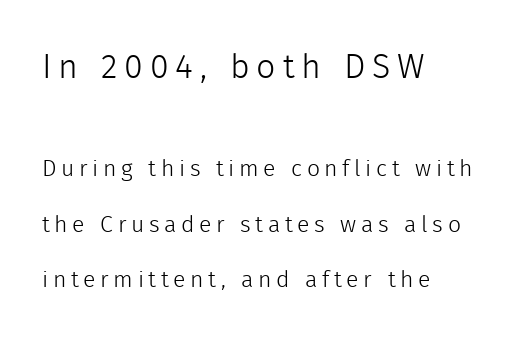
Q: Is the text bold? A: No.
Q: Is the text italic (slanted)? A: No, it is upright.
Q: Is the typeface a serif or a sans-serif typeface? A: Sans-serif.
Q: Is the text underlined? A: No.
Q: How is the paragraph aligned? A: Left-aligned.
Q: Is the spacing between letters normal or unusually wide? A: Unusually wide.
Q: Is the spacing between lines tight, normal or loose? A: Loose.
Q: Which block of text is set in a larger size, the first (top) or the second (bottom)? A: The first (top) one.
Q: Width (condensed, normal, or wide)? A: Normal.
Q: x-height? A: Medium.
Q: Monospaced? A: No.
